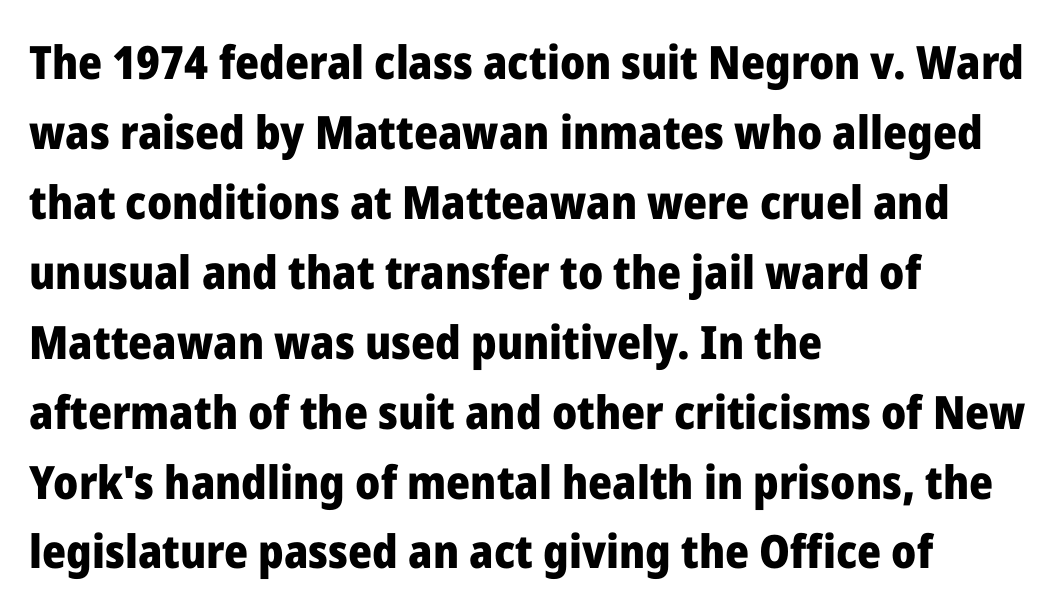
{"serif": "no", "italic": "no", "bold": "yes", "weight": "heavy", "width": "normal", "stroke_contrast": "low", "x_height": "medium", "monospaced": "no", "underline": "no", "align": "left", "line_spacing": "normal", "line_spacing_ratio": 1.52, "letter_spacing": "normal", "letter_spacing_em": 0.0, "glyph_px": 46}
